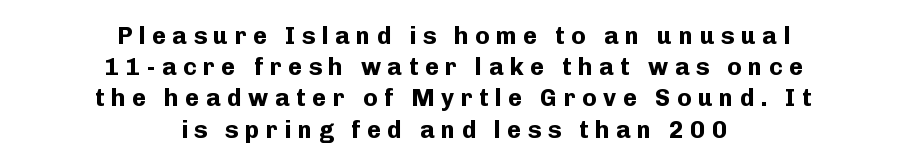
Q: Is the text bold? A: Yes.
Q: Is the text italic (slanted)? A: No, it is upright.
Q: Is the text underlined? A: No.
Q: How is the paragraph aligned? A: Centered.
Q: Is the spacing between letters normal or unusually wide? A: Unusually wide.
Q: Is the spacing between lines tight, normal or loose? A: Normal.
